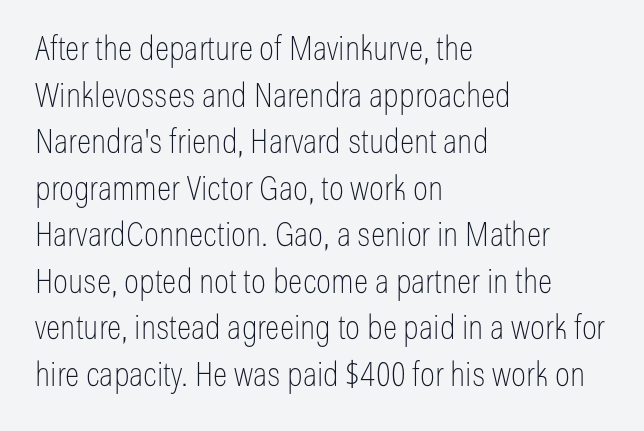
The axis of the letterforms is exactly vertical. Do the characters align in a grid? No, the font is proportional. The type is set solid horizontally, with unmodified tracking. Regular leading.
